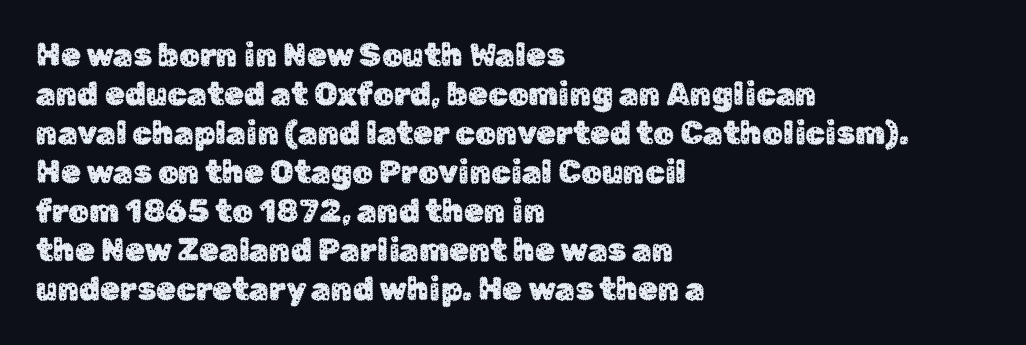
{"serif": "no", "italic": "no", "width": "normal", "stroke_contrast": "low", "x_height": "medium", "monospaced": "no", "underline": "no", "align": "left", "line_spacing_ratio": 1.22, "letter_spacing": "normal", "letter_spacing_em": 0.0, "glyph_px": 32}
